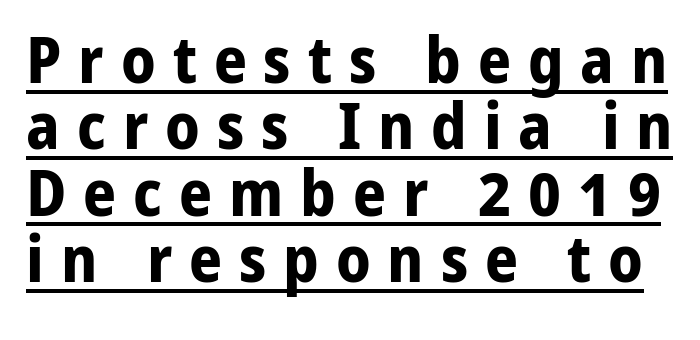
Cramped leading. Decoration check: the copy is underlined. Italic? Not at all — the glyphs are vertical. Short note: letters widely spaced.
